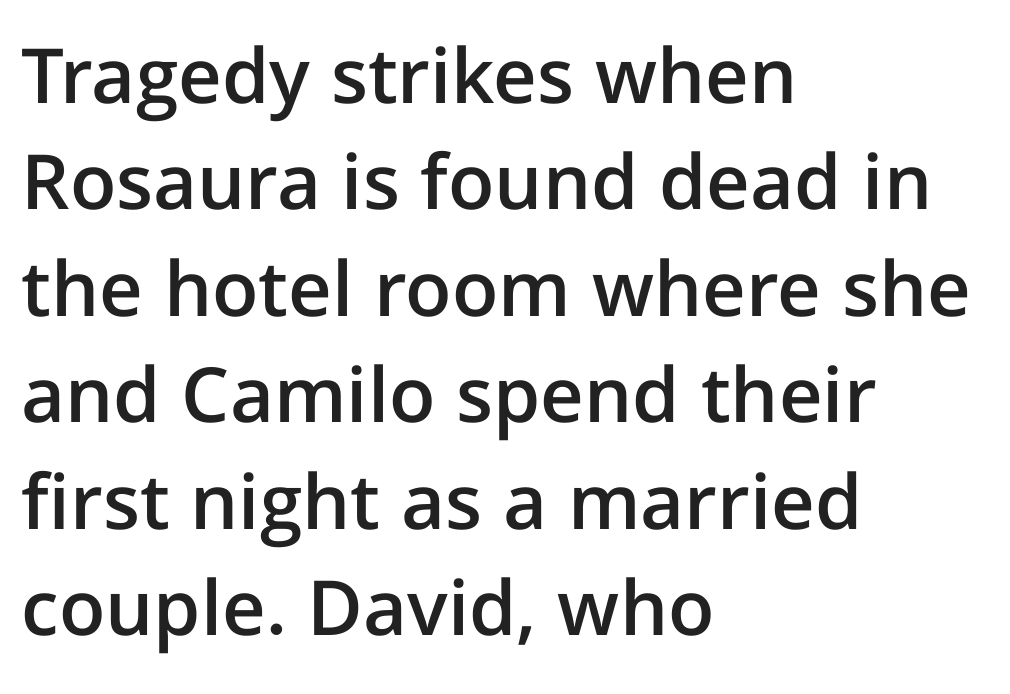
Vertically, the passage feels balanced, rows spaced as you'd expect. This is roman type, the default non-slanted kind. Nothing sits at the stroke ends, so this counts as sans-serif. The typesetting leans somewhat heavy: a semibold.
